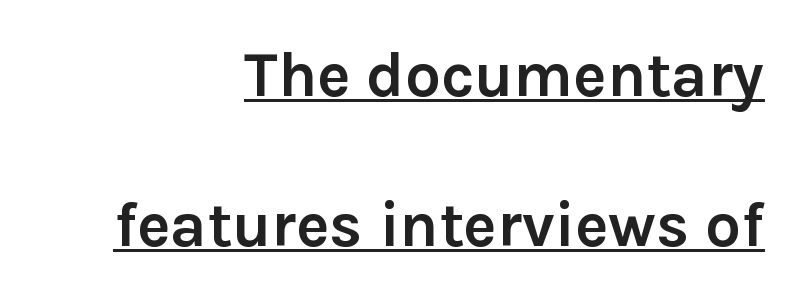
{"serif": "no", "italic": "no", "bold": "yes", "weight": "semibold", "width": "normal", "stroke_contrast": "low", "x_height": "medium", "monospaced": "no", "underline": "yes", "align": "right", "line_spacing": "loose", "line_spacing_ratio": 2.38, "letter_spacing": "normal", "letter_spacing_em": 0.0, "glyph_px": 63}
